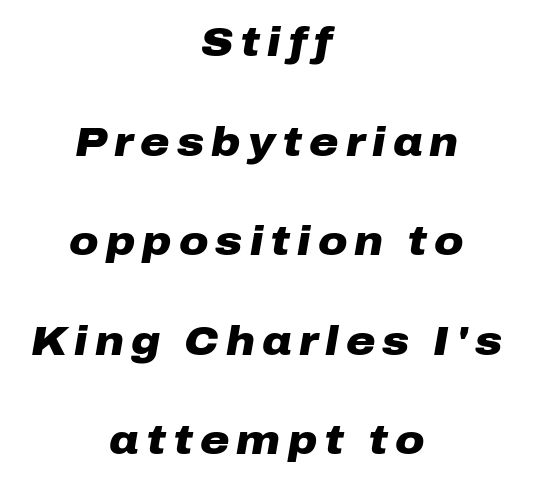
Underlining? Definitely not there. Rendered with sloped, italic letterforms. Heavy-handed strokes throughout: this text is bold. Which margin do the lines hug? Neither — every line sits in the middle. Looks like regular typesetting: each glyph gets only the width it needs. Is there much room between lines? Yes — plenty of vertical air separates them.
